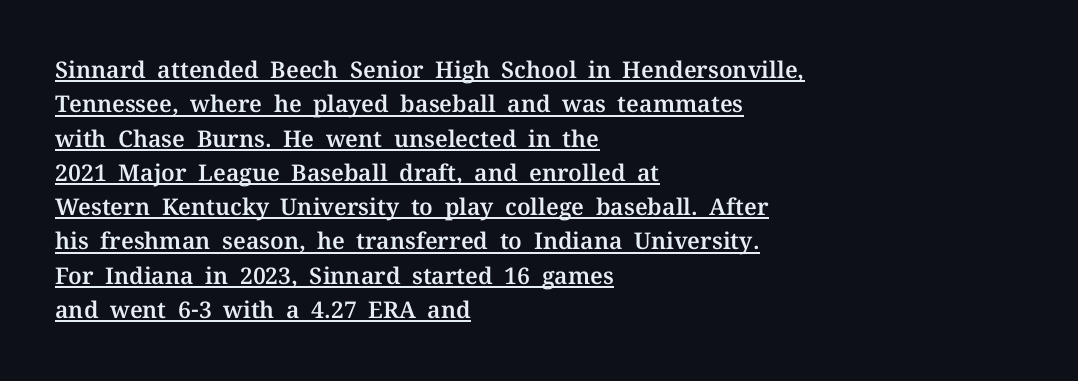
Alignment: flush left. Descenders here cross a horizontal rule under the line. The face used here is rendered with its standard letterfit. Characters remain perfectly vertical along every line. How would I describe the line gaps? Plain and ordinary.
